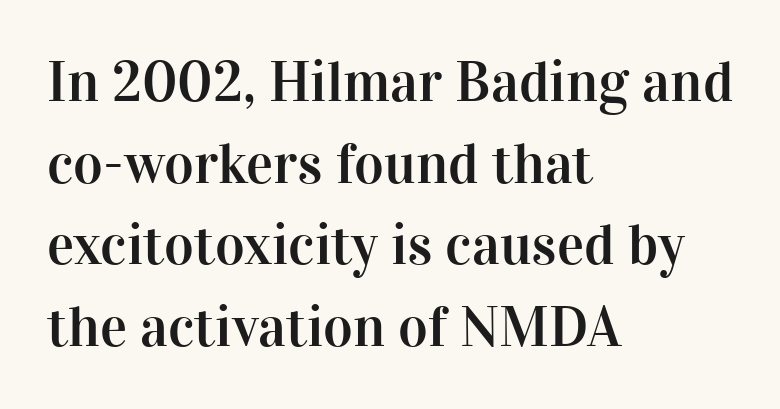
Q: Is the text italic (slanted)? A: No, it is upright.
Q: Is the typeface a serif or a sans-serif typeface? A: Serif.
Q: Is the text underlined? A: No.
Q: How is the paragraph aligned? A: Left-aligned.
Q: Is the spacing between letters normal or unusually wide? A: Normal.
Q: Is the spacing between lines tight, normal or loose? A: Normal.
Q: Width (condensed, normal, or wide)? A: Normal.
Q: Stroke contrast? A: High.
Q: x-height? A: Medium.
Q: Monospaced? A: No.
